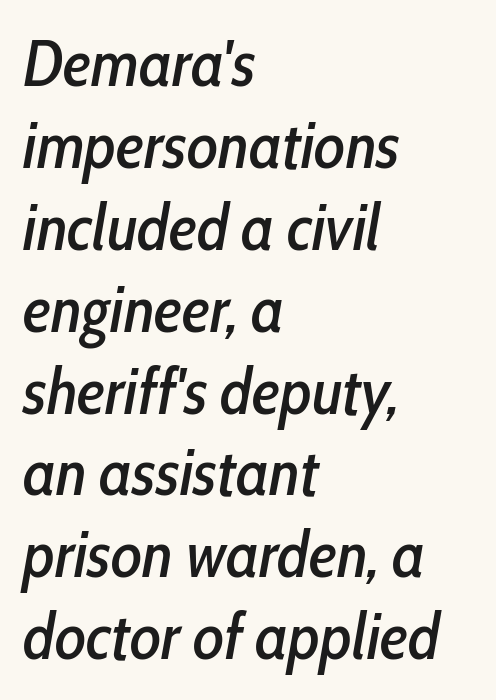
The passage shown is not underscored anywhere. Evenly set lines give the paragraph a standard silhouette. Does the lettering tilt? It does — this is italic. A student would call this left alignment; a typographer would say flush left, rag right. Proportional: the letters do not fall into vertical columns. No extra tracking has been applied to these lines.
